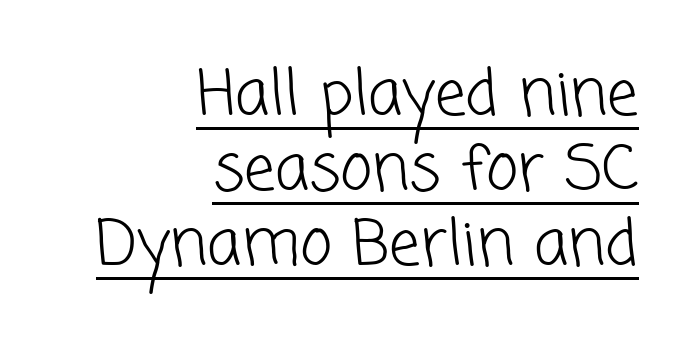
Look at the tracking — it's just the regular setting, nothing added. The strokes carry an ordinary text weight at most. You can tell from the bare stems that sans-serif type was used. The rag falls on the left side of this text block.
